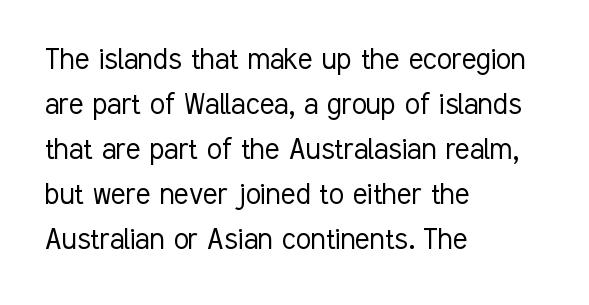
The specimen omits any rule beneath the text block's lines. The passage shown stacks its lines at a standard gap. Is the letter spacing exaggerated? No — it looks like the ordinary default. Each letter keeps its own natural width here, so spacing adapts to shape.
